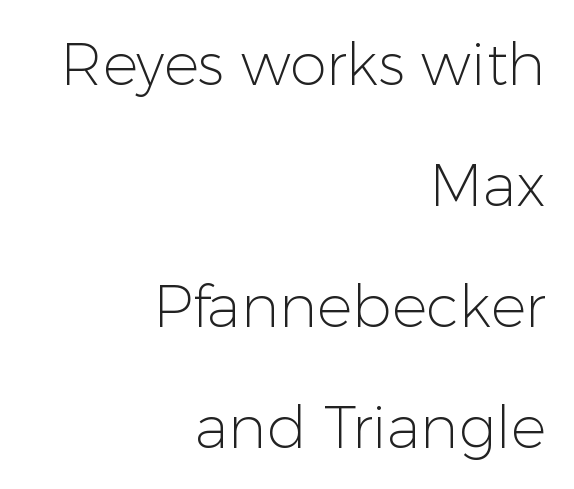
{"serif": "no", "italic": "no", "bold": "no", "weight": "light", "width": "normal", "stroke_contrast": "low", "x_height": "medium", "monospaced": "no", "underline": "no", "align": "right", "line_spacing": "loose", "line_spacing_ratio": 2.05, "letter_spacing": "normal", "letter_spacing_em": 0.0, "glyph_px": 59}
